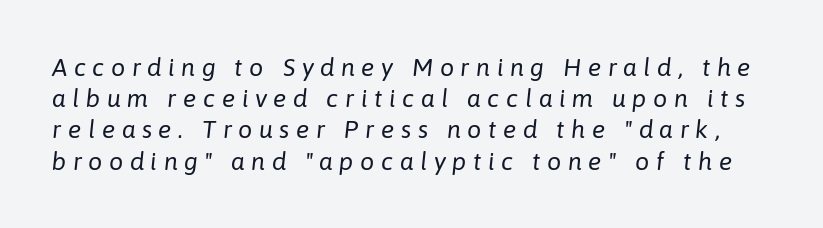
Someone cranked the tracking dial way up on this one. The weight tops out at a normal text grade. Underline: absent. One glance says typical: line gaps are just what's usual. The specimen reads as italic at a glance.
